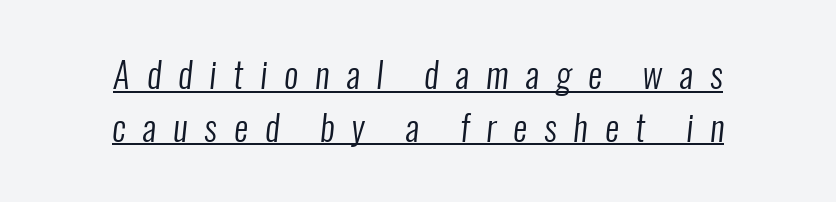
Q: Is the text bold? A: No.
Q: Is the typeface a serif or a sans-serif typeface? A: Sans-serif.
Q: Is the text underlined? A: Yes.
Q: How is the paragraph aligned? A: Centered.
Q: Is the spacing between letters normal or unusually wide? A: Unusually wide.
Q: Is the spacing between lines tight, normal or loose? A: Normal.
Q: Width (condensed, normal, or wide)? A: Condensed.
Q: Stroke contrast? A: Low.
Q: x-height? A: Medium.
Q: Monospaced? A: No.
